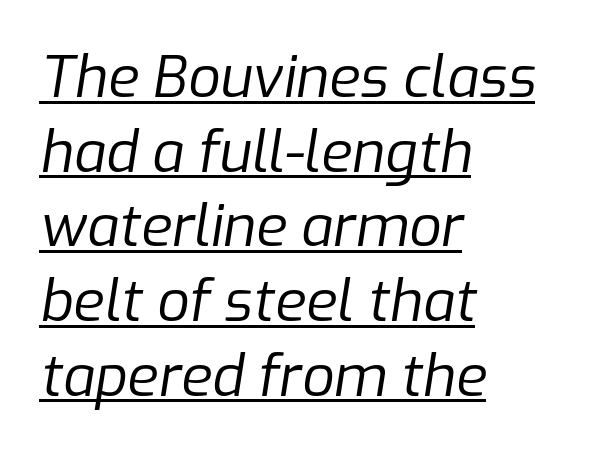
What stands out about the letter spacing? Nothing — it is the standard amount. The passage shown stacks its lines at a standard gap. Stems and bowls with no extra thickness — not bold. Does the copy run flush right? No — it runs flush left. The words here are underlined. These lines were composed using italics.
